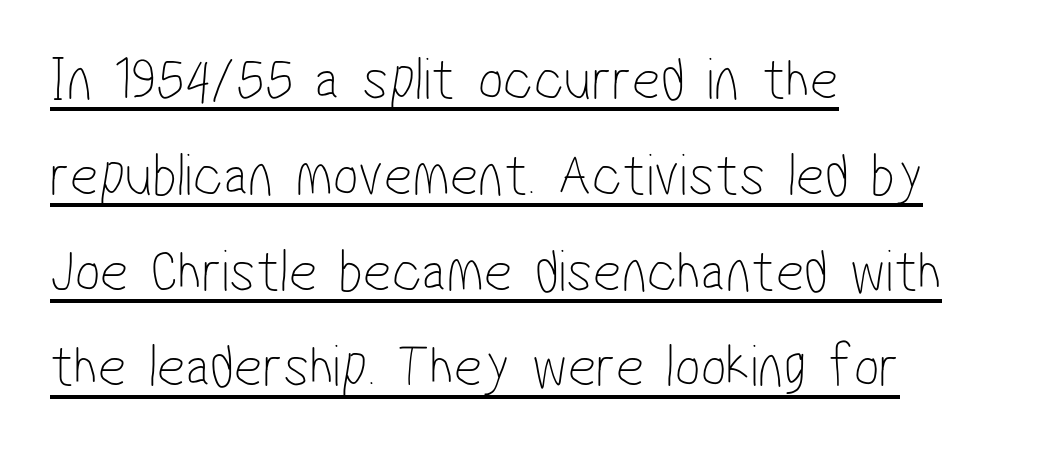
The passage shown is typed in a proportional face where columns would drift. These lines are composed in type without serifs. This rendering features underlined lettering. Rows of type keep a routine distance in the vertical direction. Nothing unusual about the tracking: characters are spaced as the font intends. These lines are set flush left with a ragged right edge.
